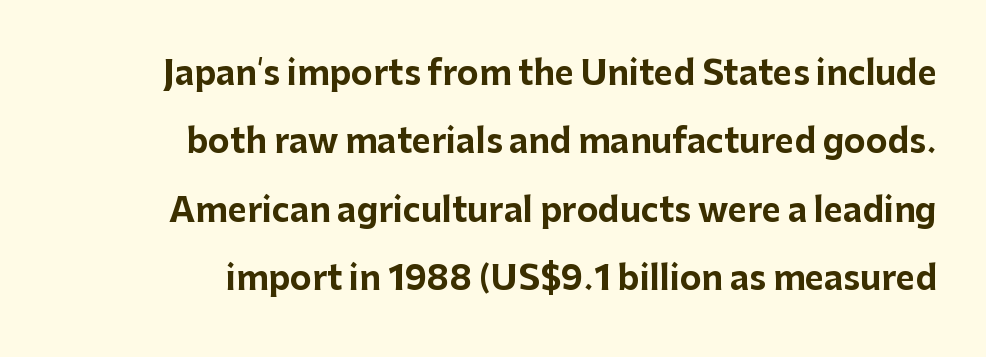
{"serif": "no", "italic": "no", "bold": "yes", "weight": "bold", "width": "normal", "stroke_contrast": "low", "x_height": "medium", "monospaced": "no", "underline": "no", "align": "right", "line_spacing": "loose", "line_spacing_ratio": 2.07, "letter_spacing": "normal", "letter_spacing_em": 0.0, "glyph_px": 33}
